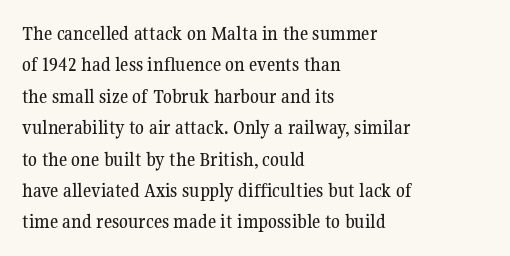
Q: Is the text italic (slanted)? A: No, it is upright.
Q: Is the text underlined? A: No.
Q: How is the paragraph aligned? A: Left-aligned.
Q: Is the spacing between letters normal or unusually wide? A: Normal.
Q: Is the spacing between lines tight, normal or loose? A: Normal.
